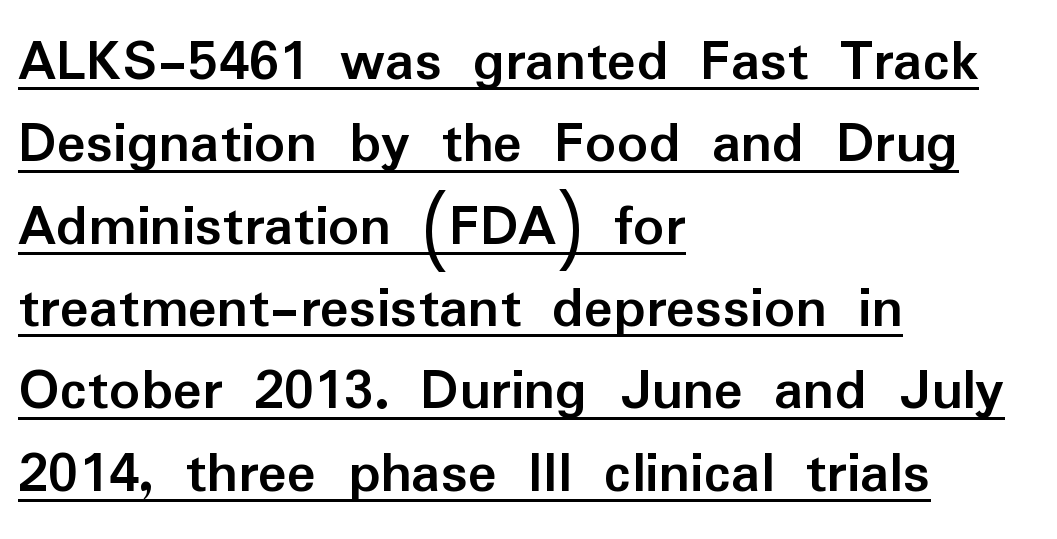
{"serif": "no", "italic": "no", "bold": "yes", "weight": "semibold", "width": "normal", "stroke_contrast": "low", "x_height": "medium", "monospaced": "no", "underline": "yes", "align": "left", "line_spacing": "normal", "line_spacing_ratio": 1.35, "letter_spacing": "normal", "letter_spacing_em": 0.0, "glyph_px": 61}
